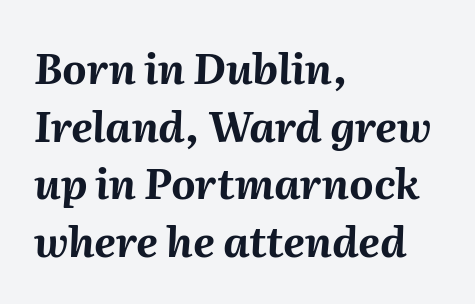
The image shows 42 px bold type, italic (leaning right); set left-aligned, normal line spacing (1.37x), normal letter spacing, not underlined; medium stroke contrast and a medium x-height.
